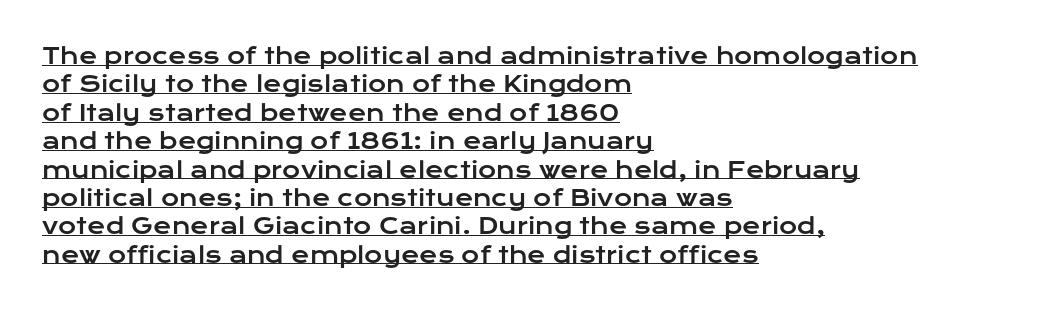
This sample uses plain, unmodified letter spacing. Posture: vertical. Visually the block forms a straight wall on the left and a jagged coastline on the right. The passage shown is underscored from start to finish. A typesetter would call this leading conventional body-copy spacing.
